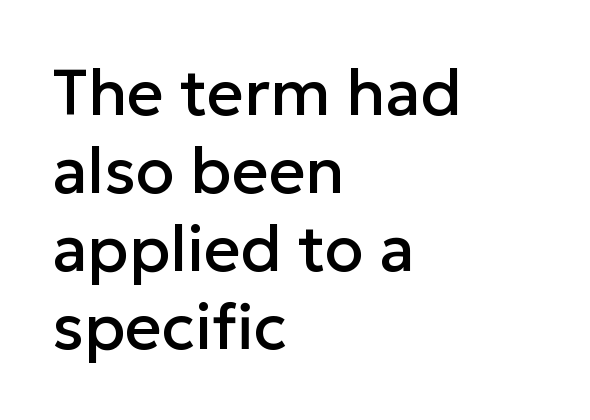
Q: Is the text italic (slanted)? A: No, it is upright.
Q: Is the typeface a serif or a sans-serif typeface? A: Sans-serif.
Q: Is the text underlined? A: No.
Q: How is the paragraph aligned? A: Left-aligned.
Q: Is the spacing between letters normal or unusually wide? A: Normal.
Q: Width (condensed, normal, or wide)? A: Normal.
Q: Stroke contrast? A: Low.
Q: x-height? A: Medium.
Q: Monospaced? A: No.
